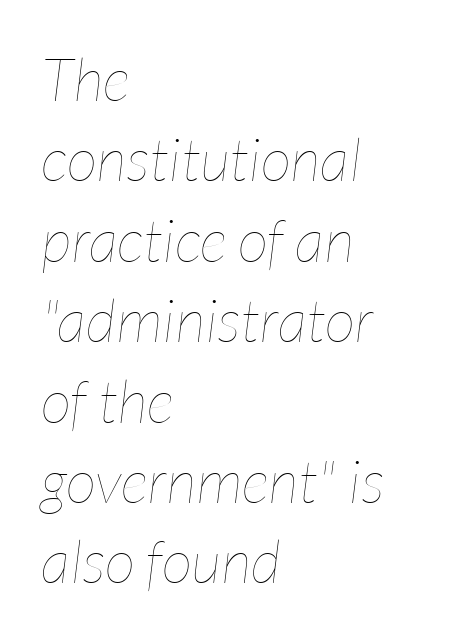
Q: Is the text bold? A: No.
Q: Is the text italic (slanted)? A: Yes, it leans right by about 7 degrees.
Q: Is the text underlined? A: No.
Q: How is the paragraph aligned? A: Left-aligned.
Q: Is the spacing between letters normal or unusually wide? A: Normal.
Q: Is the spacing between lines tight, normal or loose? A: Normal.
Q: Width (condensed, normal, or wide)? A: Condensed.
Q: Stroke contrast? A: Low.
Q: x-height? A: Medium.
Q: Monospaced? A: No.
